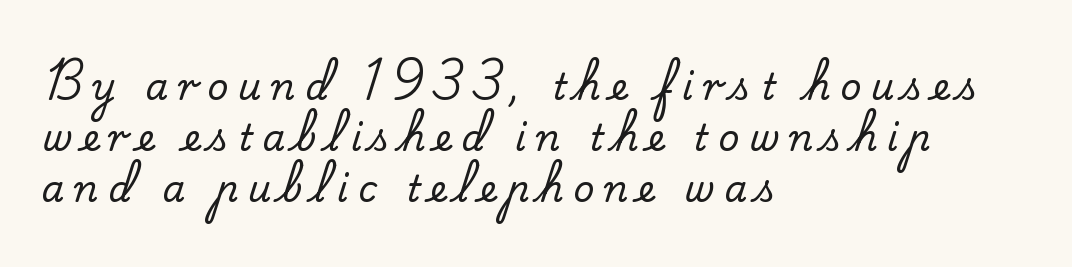
{"serif": "yes", "width": "normal", "stroke_contrast": "low", "x_height": "small", "monospaced": "no", "underline": "no", "align": "left", "line_spacing": "normal", "line_spacing_ratio": 1.42, "letter_spacing": "wide", "letter_spacing_em": 0.27, "glyph_px": 36}
